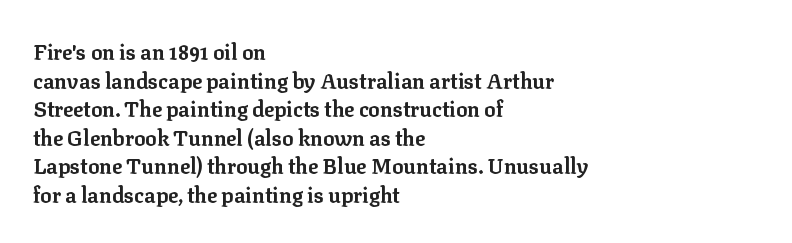
Notice how descenders clear the ascenders below comfortably — that's standard leading. Clear beneath every line of the passage. These lines are set flush left with a ragged right edge. The type sits square on the baseline with zero lean. Each word holds together tightly as a unit, with standard inter-letter gaps.
